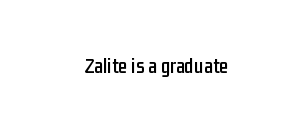
Every character sits straight up, as roman type does. The string is rendered with underlining switched off. Students, note that the glyphs here touch the page at normal intervals.
